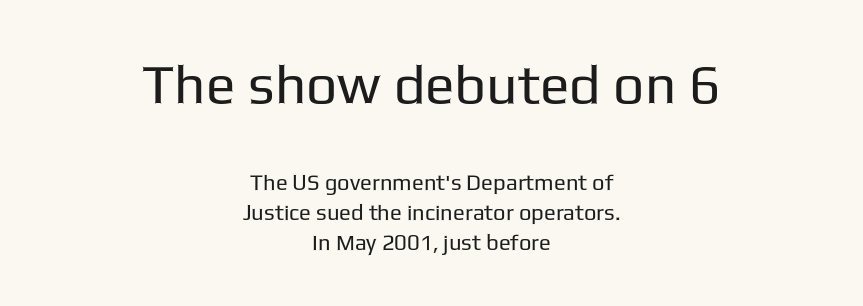
Q: Is the text bold? A: No.
Q: Is the text italic (slanted)? A: No, it is upright.
Q: Is the typeface a serif or a sans-serif typeface? A: Sans-serif.
Q: Is the text underlined? A: No.
Q: How is the paragraph aligned? A: Centered.
Q: Is the spacing between letters normal or unusually wide? A: Normal.
Q: Is the spacing between lines tight, normal or loose? A: Normal.
Q: Which block of text is set in a larger size, the first (top) or the second (bottom)? A: The first (top) one.
Q: Width (condensed, normal, or wide)? A: Normal.
Q: Stroke contrast? A: Low.
Q: x-height? A: Medium.
Q: Monospaced? A: No.
